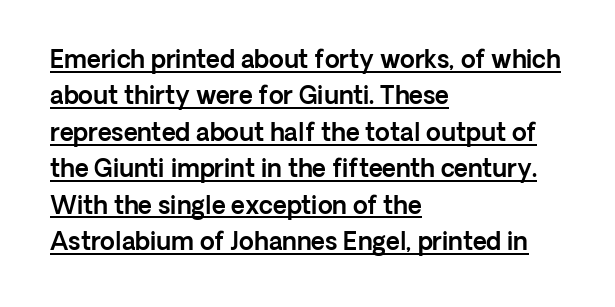
Q: Is the text italic (slanted)? A: No, it is upright.
Q: Is the text underlined? A: Yes.
Q: How is the paragraph aligned? A: Left-aligned.
Q: Is the spacing between letters normal or unusually wide? A: Normal.
Q: Is the spacing between lines tight, normal or loose? A: Normal.
